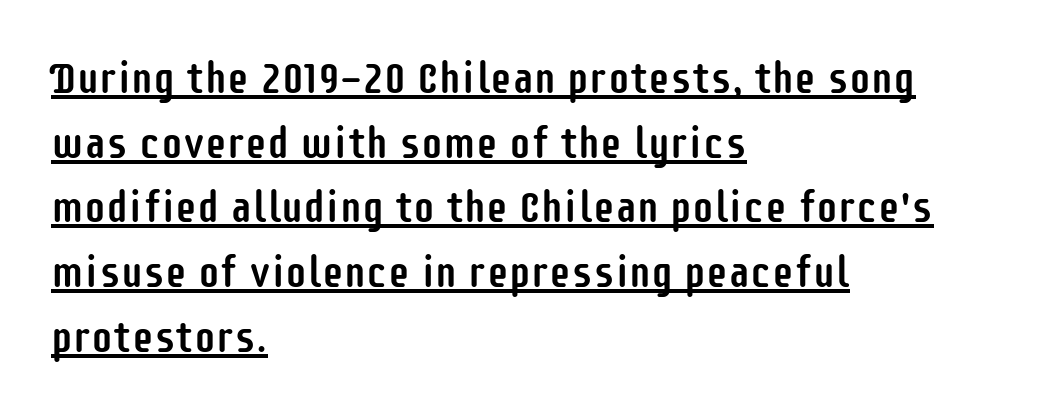
The image shows 44 px condensed sans-serif type, upright; set left-aligned, normal line spacing (1.47x), normal letter spacing, underlined; low stroke contrast and a large x-height.
